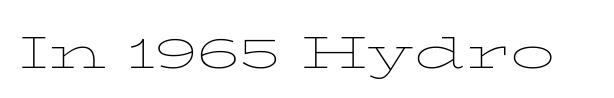
Q: Is the text bold? A: No.
Q: Is the text italic (slanted)? A: No, it is upright.
Q: Is the text underlined? A: No.
Q: Is the spacing between letters normal or unusually wide? A: Normal.
Q: Width (condensed, normal, or wide)? A: Wide.
Q: Stroke contrast? A: Low.
Q: x-height? A: Medium.
Q: Monospaced? A: No.
